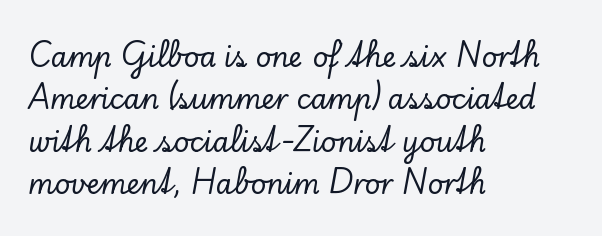
Q: Is the text italic (slanted)? A: Yes.
Q: Is the text underlined? A: No.
Q: How is the paragraph aligned? A: Left-aligned.
Q: Is the spacing between letters normal or unusually wide? A: Normal.
Q: Is the spacing between lines tight, normal or loose? A: Normal.
